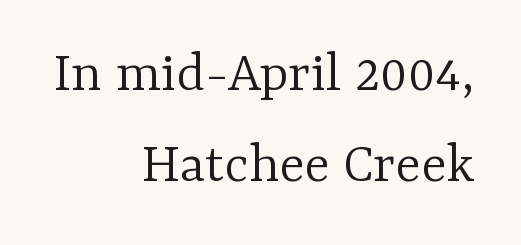
The space directly below the letters is spotless. Alignment: flush right. Nothing unusual about the tracking: characters are spaced as the font intends. Is the type heavy? It reads as light-to-regular instead. Nope, not italic — everything's standing straight. In terms of letterform style, serifs are clearly present.
